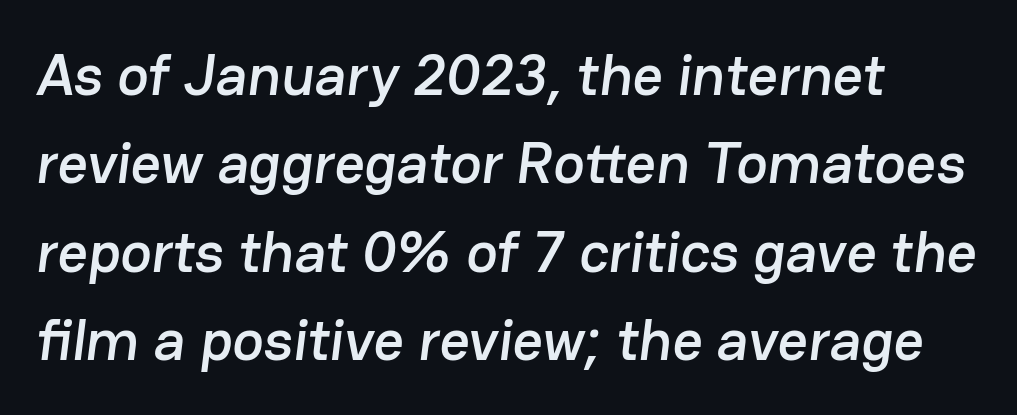
The image shows 59 px sans-serif type; set left-aligned, normal line spacing (1.5x), normal letter spacing, not underlined; low stroke contrast and a medium x-height.
